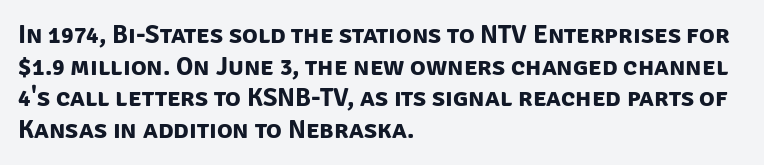
{"bold": "yes", "underline": "no", "align": "left", "line_spacing_ratio": 1.22, "letter_spacing": "normal", "letter_spacing_em": 0.0, "glyph_px": 26}
